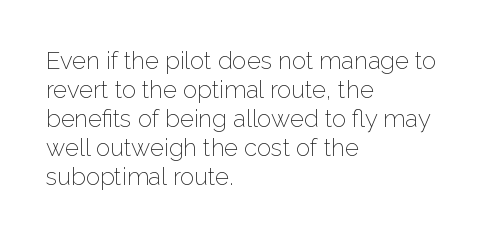
{"italic": "no", "bold": "no", "underline": "no", "align": "left", "line_spacing_ratio": 1.21, "letter_spacing": "normal", "letter_spacing_em": 0.0, "glyph_px": 24}
